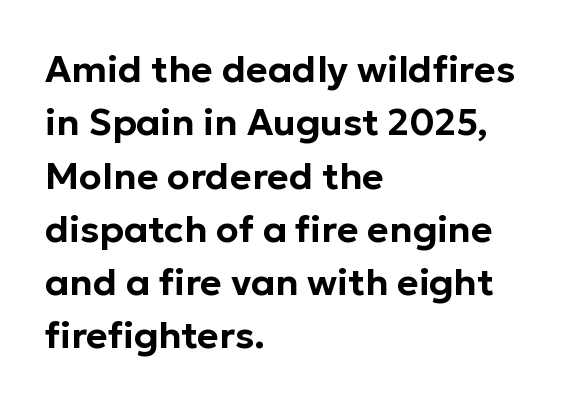
Q: Is the text italic (slanted)? A: No, it is upright.
Q: Is the typeface a serif or a sans-serif typeface? A: Sans-serif.
Q: Is the text underlined? A: No.
Q: How is the paragraph aligned? A: Left-aligned.
Q: Is the spacing between letters normal or unusually wide? A: Normal.
Q: Is the spacing between lines tight, normal or loose? A: Normal.
Q: Width (condensed, normal, or wide)? A: Normal.
Q: Stroke contrast? A: Low.
Q: x-height? A: Medium.
Q: Monospaced? A: No.
